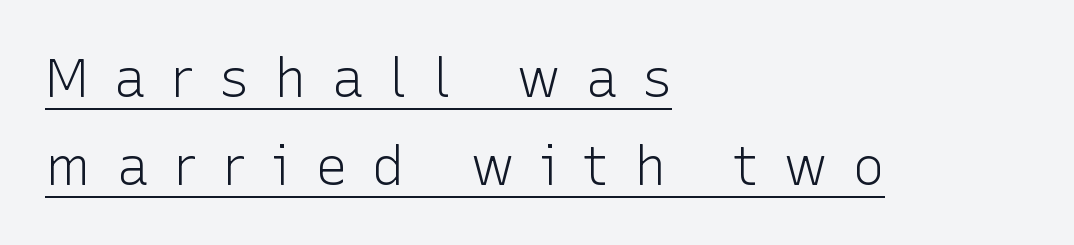
Tracking here is generous; glyphs stand well apart from one another. Think standard paragraph weight, or any step lighter than that. These lines are rendered in a variable-pitch font. No italicization has been applied; the sample stays upright. This block has exactly the height ordinary leading produces. The face used here is a sans, in the tradition of grotesques and geometrics.
